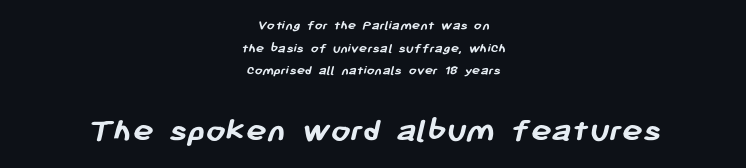
The image shows 35 px semibold sans-serif type; set centered, normal line spacing (1.62x), normal letter spacing, not underlined; the second (bottom) block is 2.5x larger; low stroke contrast and a medium x-height.
